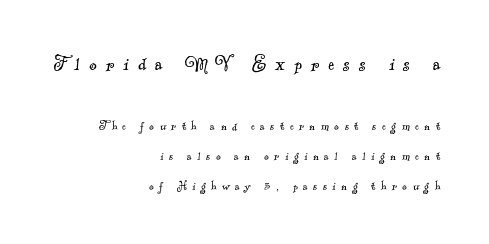
The image shows 23 px text type; set right-aligned, loose line spacing (2.14x), unusually wide letter spacing (+0.4 em), not underlined; the first (top) block is 1.64x larger.
